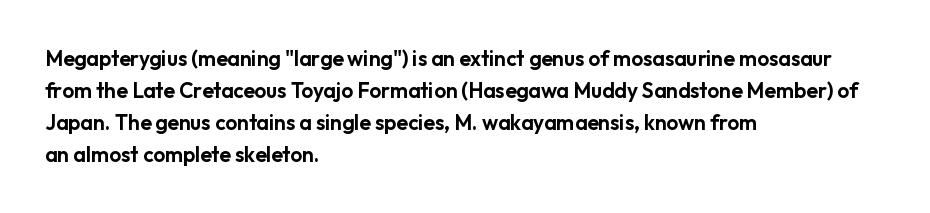
Q: Is the text italic (slanted)? A: No, it is upright.
Q: Is the text underlined? A: No.
Q: How is the paragraph aligned? A: Left-aligned.
Q: Is the spacing between letters normal or unusually wide? A: Normal.
Q: Is the spacing between lines tight, normal or loose? A: Normal.
